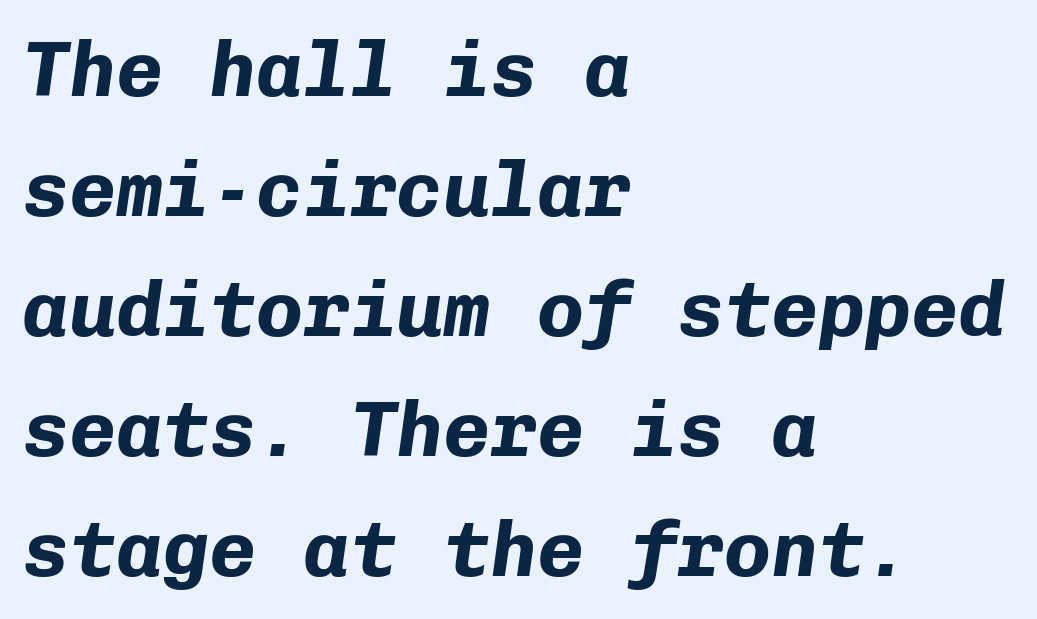
Caption: standard tracking, unaltered. Decoration check: the copy has no underline. In terms of weight, the rendering is a true, heavy bold. Every character sits at an angle, as italics do. These lines are rendered in a fixed-pitch font.
